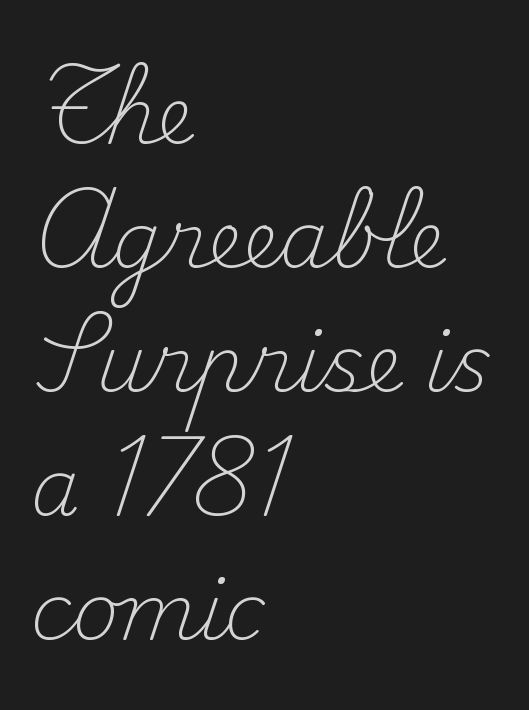
Q: Is the text bold? A: No.
Q: Is the text italic (slanted)? A: Yes.
Q: Is the typeface a serif or a sans-serif typeface? A: Serif.
Q: Is the text underlined? A: No.
Q: How is the paragraph aligned? A: Left-aligned.
Q: Is the spacing between letters normal or unusually wide? A: Normal.
Q: Is the spacing between lines tight, normal or loose? A: Normal.
Q: Width (condensed, normal, or wide)? A: Normal.
Q: Stroke contrast? A: Medium.
Q: x-height? A: Small.
Q: Monospaced? A: No.
